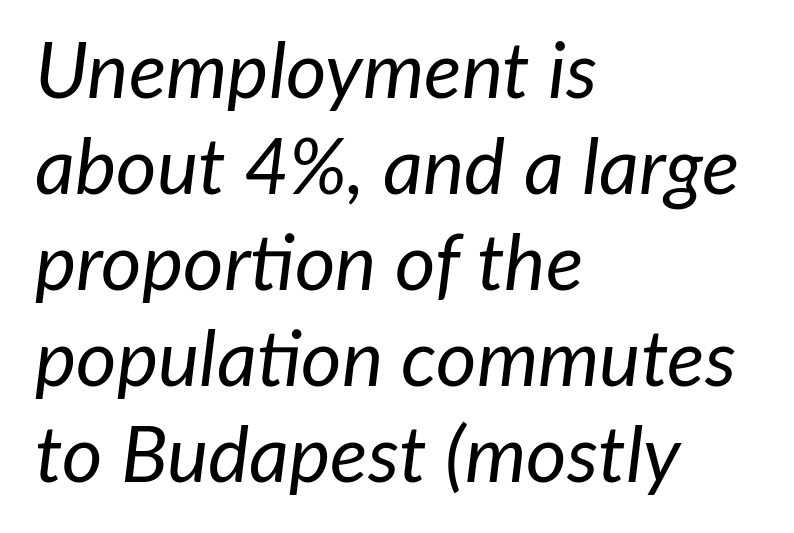
Q: Is the text bold? A: No.
Q: Is the text italic (slanted)? A: Yes, it leans right by about 7 degrees.
Q: Is the text underlined? A: No.
Q: How is the paragraph aligned? A: Left-aligned.
Q: Is the spacing between letters normal or unusually wide? A: Normal.
Q: Width (condensed, normal, or wide)? A: Normal.
Q: Stroke contrast? A: Low.
Q: x-height? A: Medium.
Q: Monospaced? A: No.
